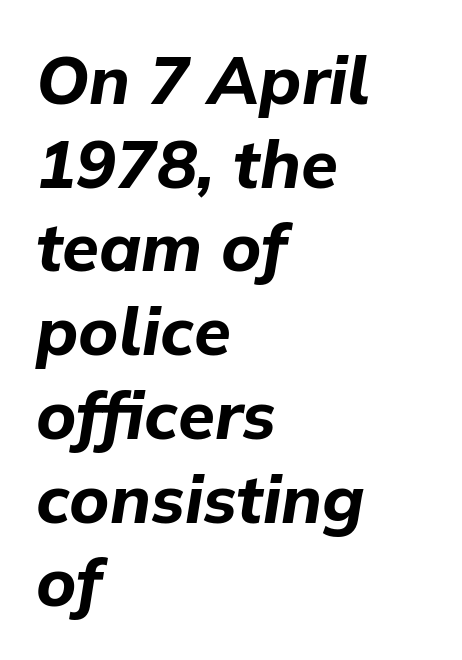
Q: Is the text bold? A: Yes.
Q: Is the text italic (slanted)? A: Yes, it leans right by about 9 degrees.
Q: Is the text underlined? A: No.
Q: How is the paragraph aligned? A: Left-aligned.
Q: Is the spacing between letters normal or unusually wide? A: Normal.
Q: Is the spacing between lines tight, normal or loose? A: Normal.
Q: Width (condensed, normal, or wide)? A: Normal.
Q: Stroke contrast? A: Low.
Q: x-height? A: Medium.
Q: Monospaced? A: No.
